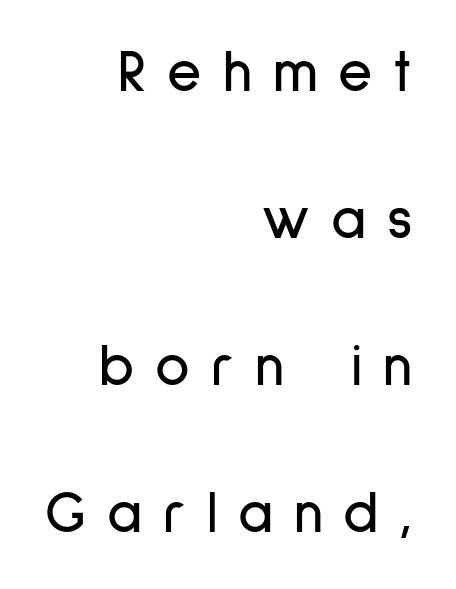
The axis of the letterforms is exactly vertical. Caption: multi-line text, flush right, ragged left. Line spacing here is loose. Between one letter and the next there's a generous, obvious gap. The words here are not underlined. Is this a fixed-width face? No — the glyphs have proportional, varying widths.
